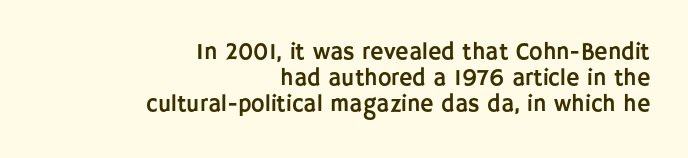
{"italic": "no", "underline": "no", "align": "right", "line_spacing": "tight", "line_spacing_ratio": 1.13, "letter_spacing": "normal", "letter_spacing_em": 0.0, "glyph_px": 23}
